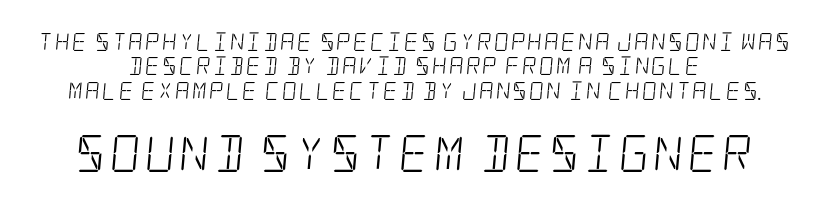
The image shows 37 px light, condensed serif type; set centered, normal line spacing (1.35x), not underlined; the second (bottom) block is 2.06x larger; low stroke contrast and a large x-height.
